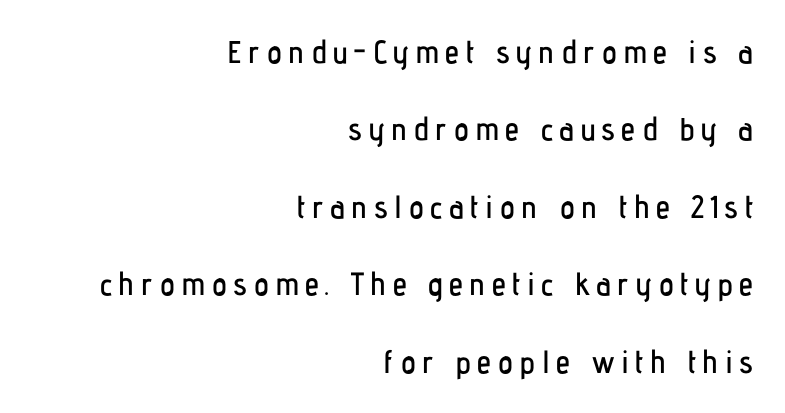
{"serif": "no", "italic": "no", "width": "condensed", "stroke_contrast": "low", "x_height": "medium", "monospaced": "no", "underline": "no", "align": "right", "line_spacing": "loose", "line_spacing_ratio": 2.42, "letter_spacing": "wide", "letter_spacing_em": 0.2, "glyph_px": 32}
